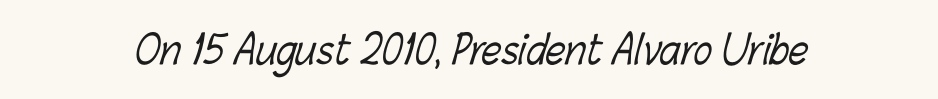
{"bold": "no", "weight": "light", "width": "condensed", "stroke_contrast": "low", "x_height": "medium", "monospaced": "no", "underline": "no", "letter_spacing": "normal", "letter_spacing_em": 0.0, "glyph_px": 39}
